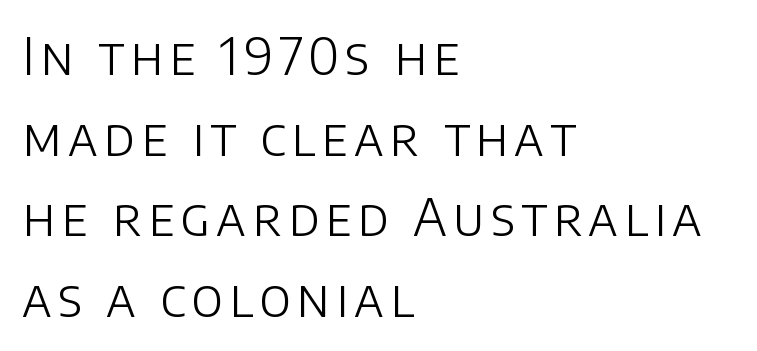
The words here are not underlined. Do the characters align in a grid? No, the font is proportional. All the whitespace from short lines collects on the right. Baseline-to-baseline distance is the conventional proportion of letter height. This rendering employs a face without finishing strokes, i.e., a sans-serif.
